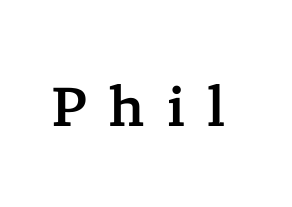
Q: Is the text italic (slanted)? A: No, it is upright.
Q: Is the typeface a serif or a sans-serif typeface? A: Serif.
Q: Is the text underlined? A: No.
Q: Is the spacing between letters normal or unusually wide? A: Unusually wide.
Q: Width (condensed, normal, or wide)? A: Normal.
Q: Stroke contrast? A: Low.
Q: x-height? A: Medium.
Q: Monospaced? A: No.
